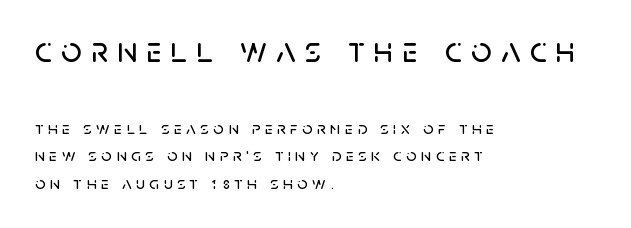
{"serif": "no", "italic": "no", "width": "normal", "stroke_contrast": "low", "x_height": "large", "monospaced": "no", "underline": "no", "align": "left", "line_spacing": "normal", "line_spacing_ratio": 1.55, "letter_spacing": "wide", "letter_spacing_em": 0.26, "larger_block": "first", "size_ratio": 2.0, "glyph_px": 36}
